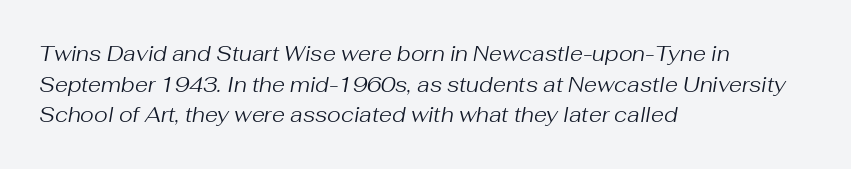
Q: Is the text bold? A: No.
Q: Is the text italic (slanted)? A: Yes, it leans right by about 10 degrees.
Q: Is the text underlined? A: No.
Q: How is the paragraph aligned? A: Left-aligned.
Q: Is the spacing between letters normal or unusually wide? A: Normal.
Q: Is the spacing between lines tight, normal or loose? A: Normal.
